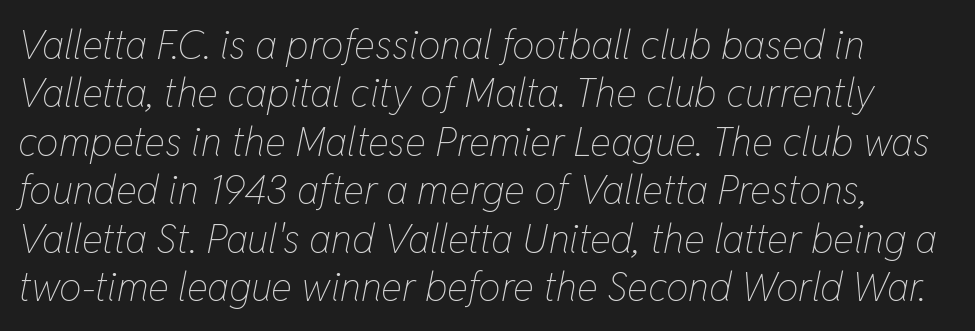
Words appear dense and cohesive because spacing is normal. The specimen reads as italic at a glance. Underlining? Definitely not there. The weight would be labelled regular, book, light, or lighter still. The letters advance in unequal steps, a hallmark of proportional type.
